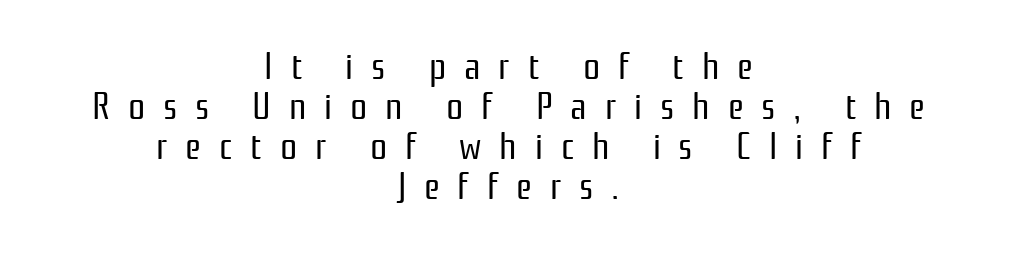
Underlining? Definitely not there. Successive baselines arrive quickly, one right under another. Rendered with straight, roman letterforms. These lines are rendered in a variable-pitch font. This rendering uses center alignment, leaving both contours irregular but symmetric.
